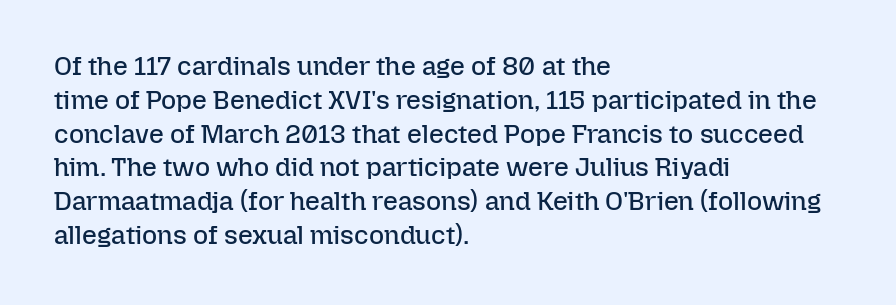
The image shows 26 px text type, upright; set left-aligned, normal line spacing (1.3x), normal letter spacing, not underlined.
